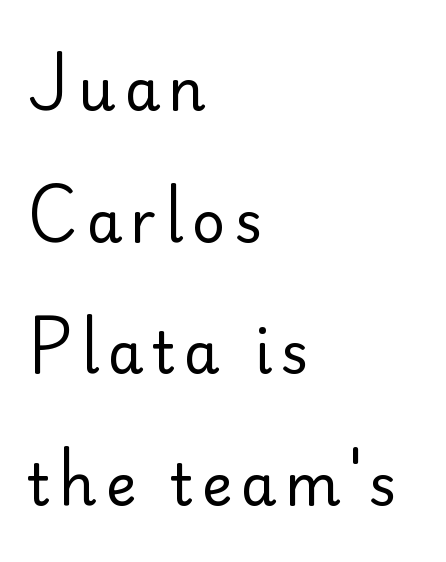
Letters rest on an invisible, unmarked baseline. In terms of posture, this sample is upright. Stems and bowls with no extra thickness — not bold. The letters advance in unequal steps, a hallmark of proportional type. These lines are composed in type without serifs. Widely set lines give the paragraph a tall, airy silhouette.
